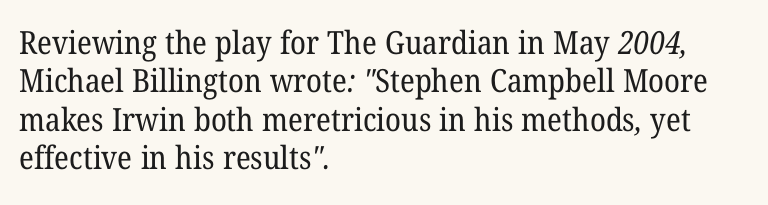
Character widths vary here, with narrow letters taking less room than wide ones. The gap between lines stays unmarked. Letterform terminals end in serifs throughout the passage. Layout note: lines flush left.
